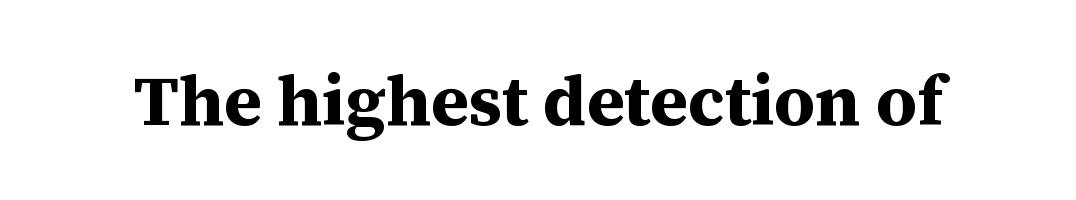
Each glyph is drawn with heavy, bold strokes. Designer's note — italics off, roman on. This rendering leaves character spacing at its baseline value. Descenders hang freely into open space. Is this a sans? No — the strokes have serifs. The letters advance in unequal steps, a hallmark of proportional type.
